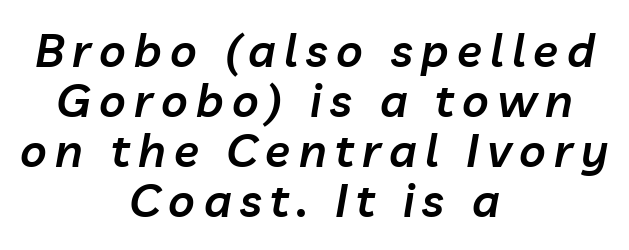
Q: Is the text bold? A: Semi-bold.
Q: Is the text italic (slanted)? A: Yes, it leans right by about 10 degrees.
Q: Is the text underlined? A: No.
Q: How is the paragraph aligned? A: Centered.
Q: Is the spacing between lines tight, normal or loose? A: Tight.
Q: Width (condensed, normal, or wide)? A: Normal.
Q: Stroke contrast? A: Low.
Q: x-height? A: Medium.
Q: Monospaced? A: No.
